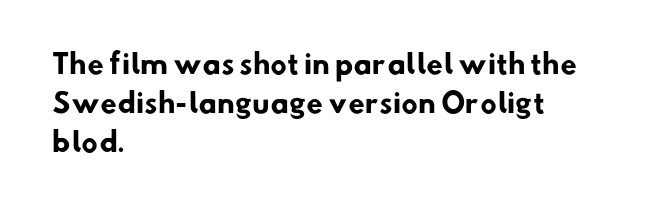
{"bold": "yes", "underline": "no", "align": "left", "line_spacing": "normal", "line_spacing_ratio": 1.45, "letter_spacing": "normal", "letter_spacing_em": 0.0, "glyph_px": 27}
